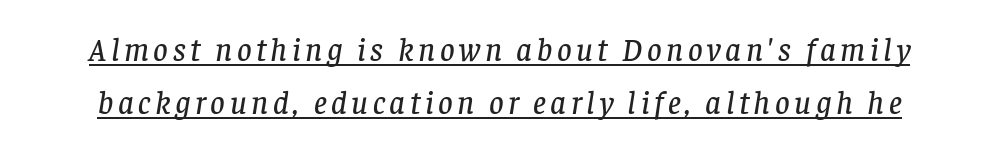
This sample has the flowing, uneven cadence of proportional lettering. The line-height multiplier appears to be the usual default. Characters are canted at an angle relative to the baseline's perpendicular. Little horizontal feet cap the strokes, marking this as serif type. Looks like someone drew a line under every word here.
